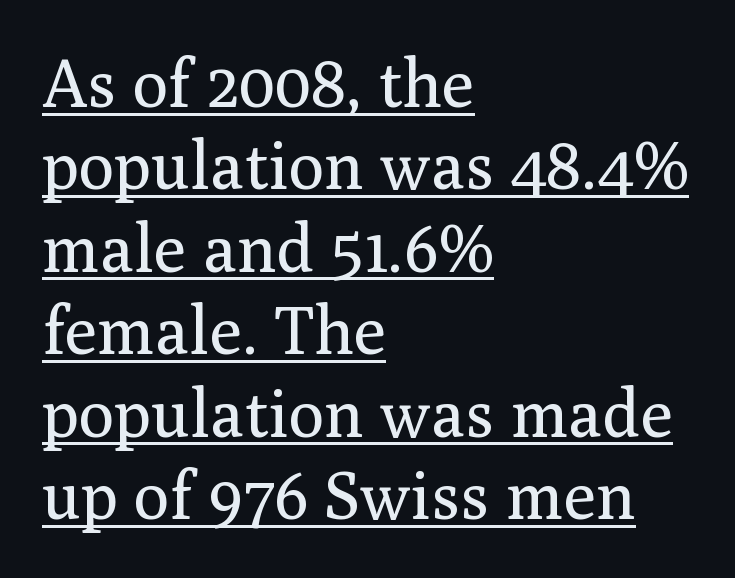
Q: Is the text bold? A: No.
Q: Is the text italic (slanted)? A: No, it is upright.
Q: Is the typeface a serif or a sans-serif typeface? A: Serif.
Q: Is the text underlined? A: Yes.
Q: How is the paragraph aligned? A: Left-aligned.
Q: Is the spacing between letters normal or unusually wide? A: Normal.
Q: Width (condensed, normal, or wide)? A: Normal.
Q: Stroke contrast? A: Medium.
Q: x-height? A: Medium.
Q: Monospaced? A: No.
